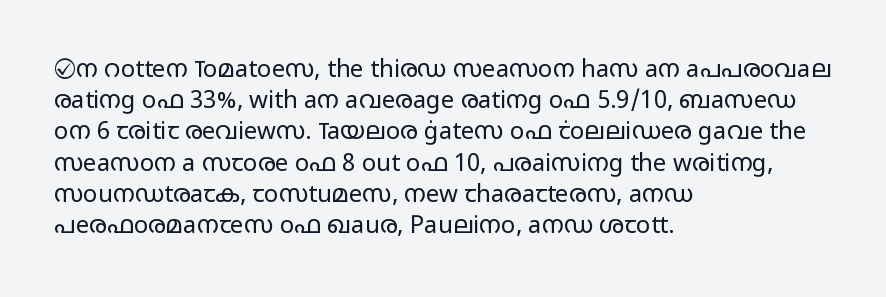
Q: Is the text bold? A: No.
Q: Is the text italic (slanted)? A: No, it is upright.
Q: Is the text underlined? A: No.
Q: How is the paragraph aligned? A: Left-aligned.
Q: Is the spacing between letters normal or unusually wide? A: Normal.
Q: Is the spacing between lines tight, normal or loose? A: Normal.
